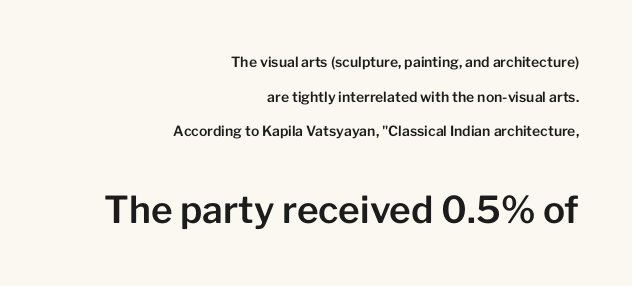
{"serif": "no", "italic": "no", "width": "normal", "stroke_contrast": "low", "x_height": "medium", "monospaced": "no", "underline": "no", "align": "right", "line_spacing": "loose", "line_spacing_ratio": 2.48, "letter_spacing": "normal", "letter_spacing_em": 0.0, "larger_block": "second", "size_ratio": 2.64, "glyph_px": 37}
